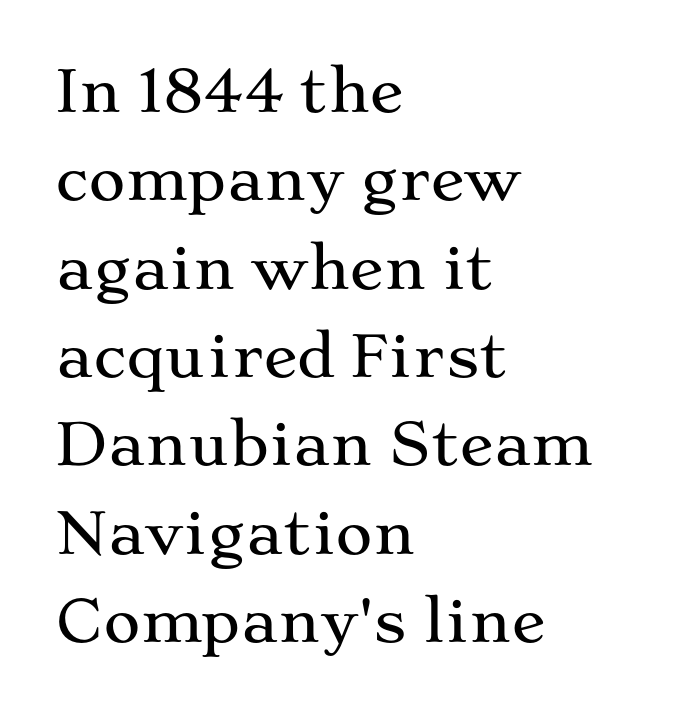
The image shows 57 px wide serif type, upright; set left-aligned, normal line spacing (1.55x), normal letter spacing, not underlined; medium stroke contrast and a medium x-height.
